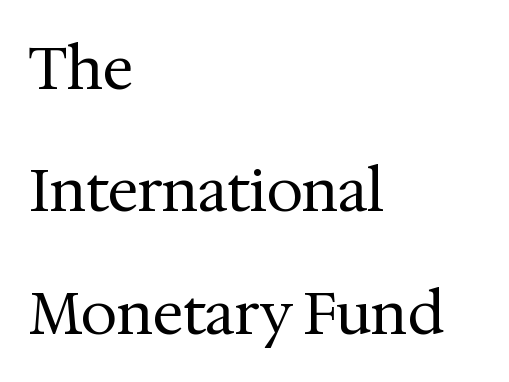
Q: Is the text bold? A: No.
Q: Is the text italic (slanted)? A: No, it is upright.
Q: Is the typeface a serif or a sans-serif typeface? A: Serif.
Q: Is the text underlined? A: No.
Q: How is the paragraph aligned? A: Left-aligned.
Q: Is the spacing between letters normal or unusually wide? A: Normal.
Q: Is the spacing between lines tight, normal or loose? A: Loose.
Q: Width (condensed, normal, or wide)? A: Normal.
Q: Stroke contrast? A: Medium.
Q: x-height? A: Medium.
Q: Monospaced? A: No.
